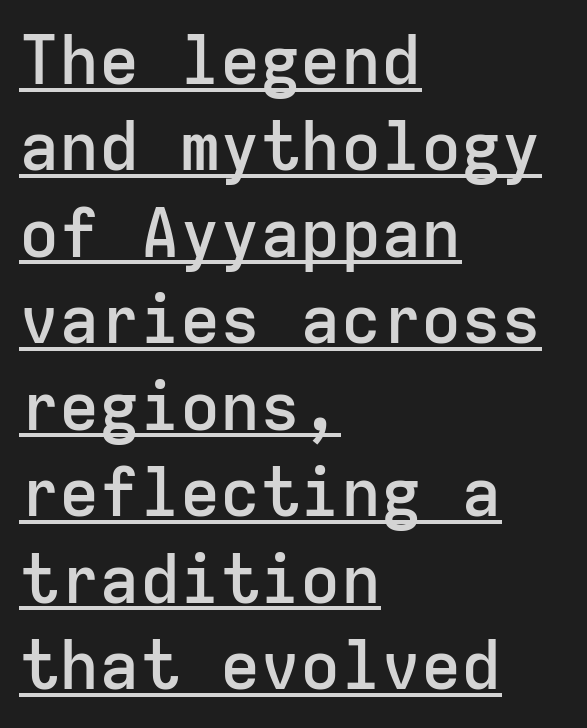
Emphasis by weight is partial: semibold. The rendering shows plain stroke endings on the letterforms — a sans-serif design. The letters stand upright; this is a roman face. This rendering leaves character spacing at its baseline value. A typesetter would call this monospace, since all characters share one set width.
